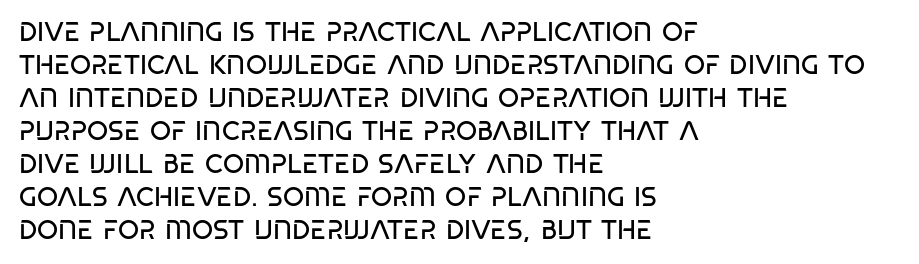
The image shows 27 px text type, upright; set left-aligned, line spacing 1.22x, normal letter spacing, not underlined.
